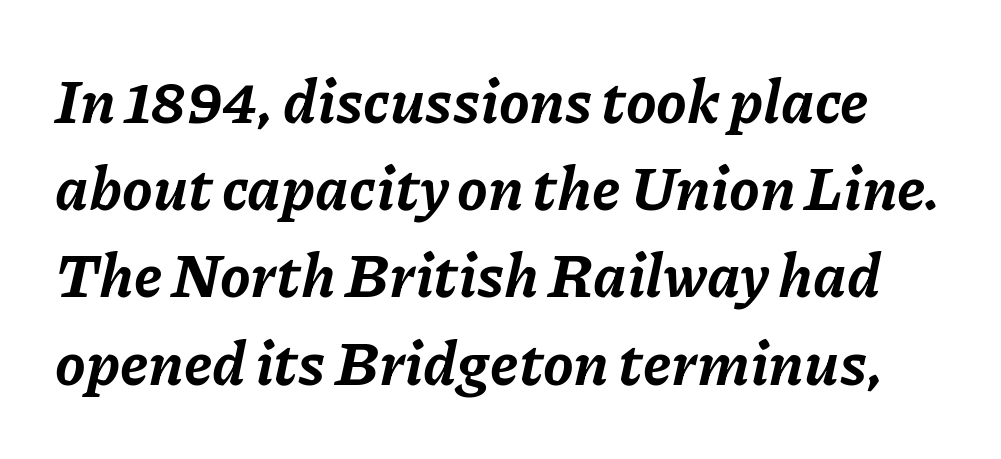
Does extra space separate the letters? No, they use regular spacing. Caption: bold face, heavy strokes. The vertical gap from one line to the next is medium. Honestly, there is no underline to notice here at all.
